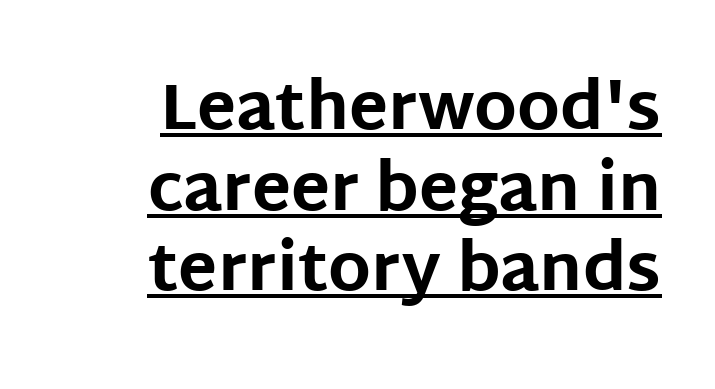
The image shows 65 px bold sans-serif type, upright; set right-aligned, line spacing 1.24x, normal letter spacing, underlined; low stroke contrast and a large x-height.
